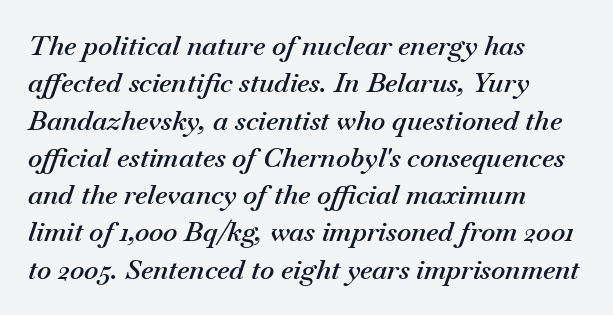
{"italic": "yes", "lean": "right", "slant_degrees": 18, "bold": "semi", "underline": "no", "align": "left", "line_spacing": "normal", "line_spacing_ratio": 1.38, "letter_spacing": "normal", "letter_spacing_em": 0.0, "glyph_px": 27}
